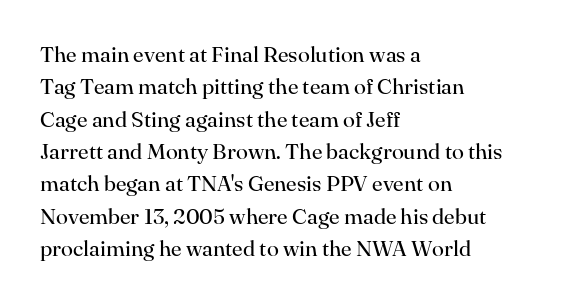
The image shows 22 px text type, upright; set left-aligned, normal line spacing (1.47x), normal letter spacing, not underlined.
